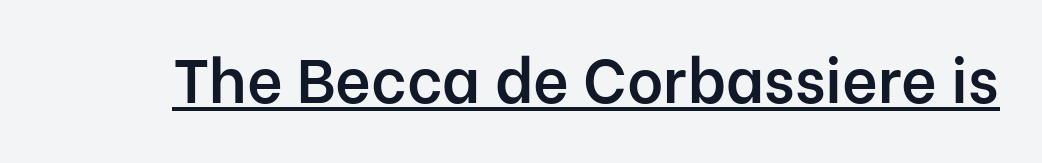
{"serif": "no", "italic": "no", "bold": "semi", "weight": "semibold", "width": "normal", "stroke_contrast": "low", "x_height": "medium", "monospaced": "no", "underline": "yes", "letter_spacing": "normal", "letter_spacing_em": 0.0, "glyph_px": 62}
